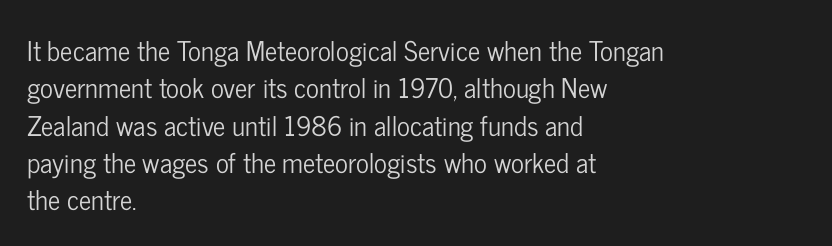
{"italic": "no", "underline": "no", "align": "left", "line_spacing": "normal", "line_spacing_ratio": 1.38, "letter_spacing": "normal", "letter_spacing_em": 0.0, "glyph_px": 27}
